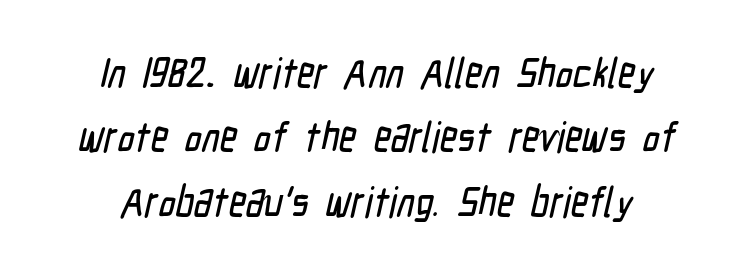
The image shows 42 px condensed sans-serif type; set normal line spacing (1.53x), normal letter spacing, not underlined; low stroke contrast and a medium x-height.
